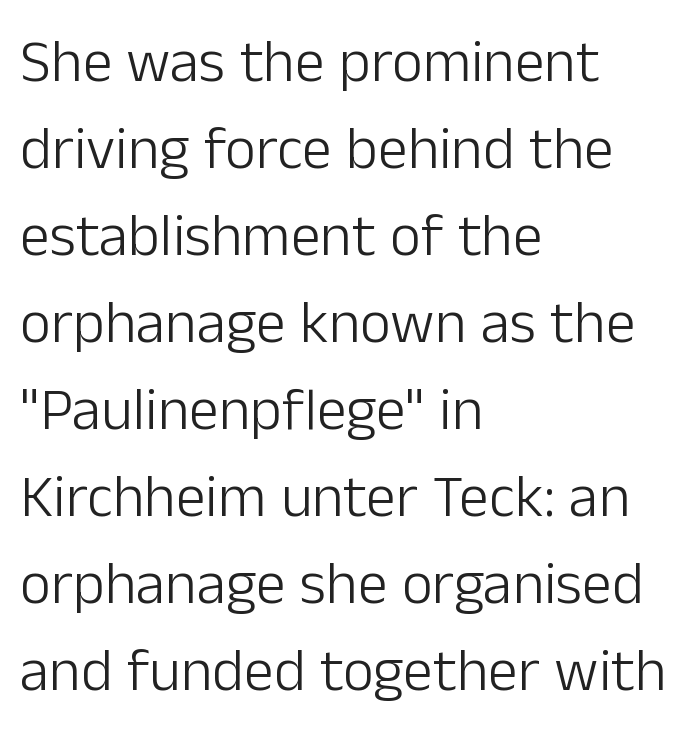
Q: Is the text bold? A: No.
Q: Is the text italic (slanted)? A: No, it is upright.
Q: Is the typeface a serif or a sans-serif typeface? A: Sans-serif.
Q: Is the text underlined? A: No.
Q: How is the paragraph aligned? A: Left-aligned.
Q: Is the spacing between letters normal or unusually wide? A: Normal.
Q: Is the spacing between lines tight, normal or loose? A: Normal.
Q: Width (condensed, normal, or wide)? A: Normal.
Q: Stroke contrast? A: Low.
Q: x-height? A: Medium.
Q: Monospaced? A: No.
